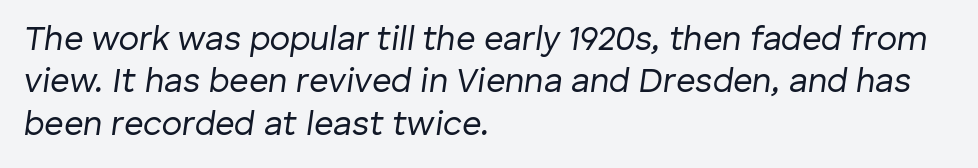
Note the varied advance widths — an 'i' is clearly narrower than an 'm'. Words appear dense and cohesive because spacing is normal. The rendering applies a slant to the glyphs. The gap between lines stays unmarked.
